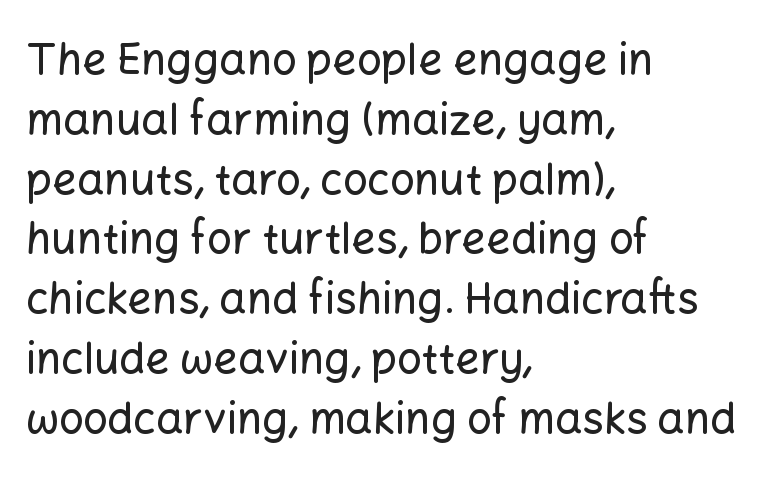
Q: Is the text italic (slanted)? A: No, it is upright.
Q: Is the typeface a serif or a sans-serif typeface? A: Sans-serif.
Q: Is the text underlined? A: No.
Q: How is the paragraph aligned? A: Left-aligned.
Q: Is the spacing between letters normal or unusually wide? A: Normal.
Q: Is the spacing between lines tight, normal or loose? A: Normal.
Q: Width (condensed, normal, or wide)? A: Normal.
Q: Stroke contrast? A: Low.
Q: x-height? A: Medium.
Q: Monospaced? A: No.
